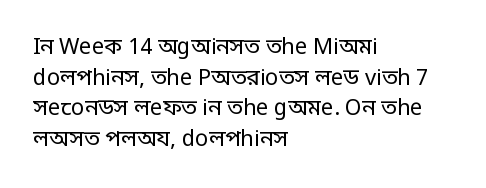
Q: Is the text bold? A: No.
Q: Is the text italic (slanted)? A: No, it is upright.
Q: Is the text underlined? A: No.
Q: How is the paragraph aligned? A: Left-aligned.
Q: Is the spacing between letters normal or unusually wide? A: Normal.
Q: Is the spacing between lines tight, normal or loose? A: Normal.
